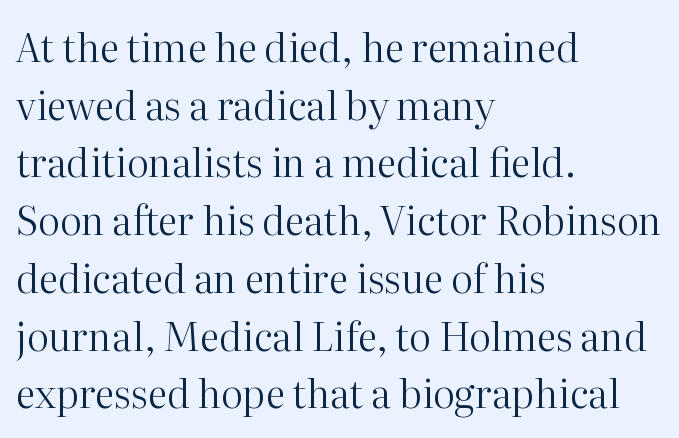
The image shows 39 px regular-weight serif type, upright; set left-aligned, normal line spacing (1.48x), normal letter spacing, not underlined; high stroke contrast and a medium x-height.
